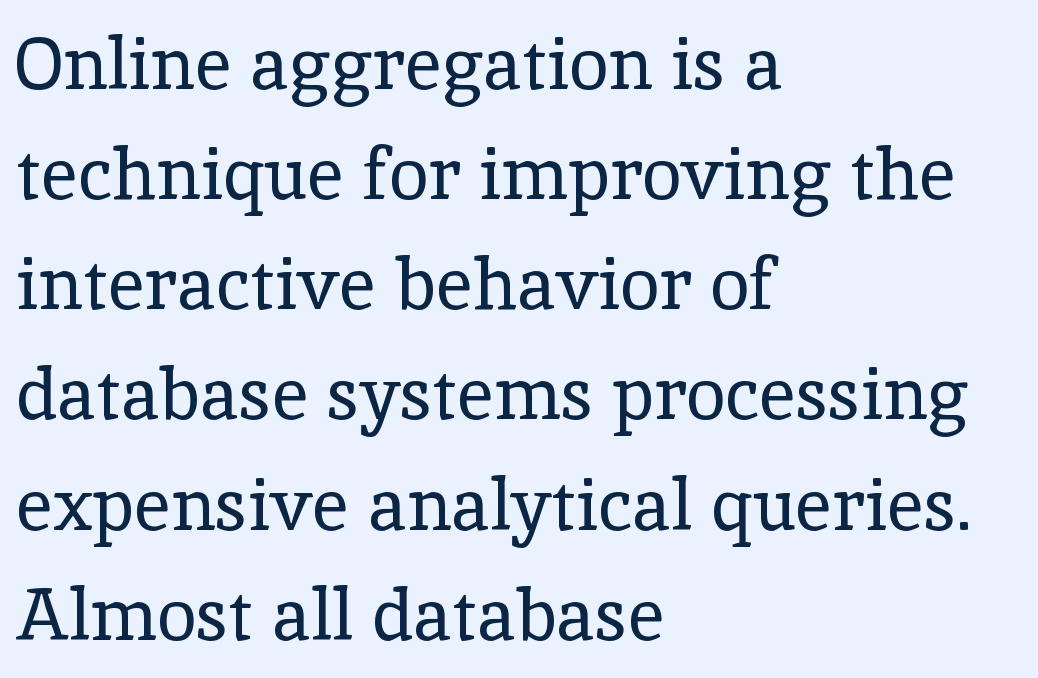
The image shows 72 px regular-weight serif type, upright; set left-aligned, normal line spacing (1.53x), normal letter spacing, not underlined; a medium x-height.
